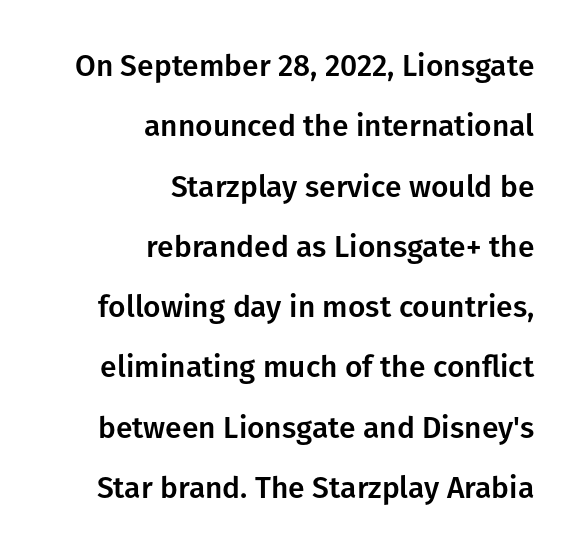
{"serif": "no", "italic": "no", "width": "normal", "stroke_contrast": "low", "x_height": "medium", "monospaced": "no", "underline": "no", "align": "right", "line_spacing": "loose", "line_spacing_ratio": 2.01, "letter_spacing": "normal", "letter_spacing_em": 0.0, "glyph_px": 30}
